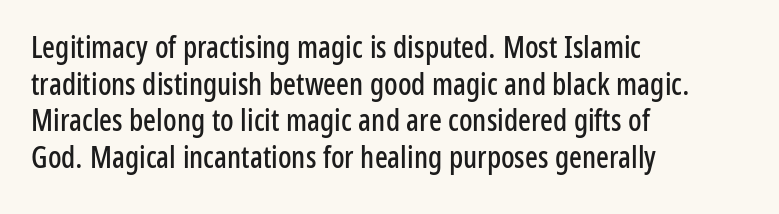
The image shows 30 px condensed sans-serif type, upright; set left-aligned, line spacing 1.22x, normal letter spacing, not underlined; low stroke contrast and a medium x-height.
